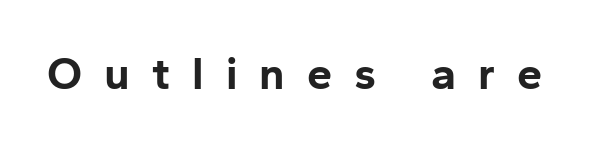
{"serif": "no", "italic": "no", "bold": "yes", "weight": "bold", "width": "normal", "stroke_contrast": "low", "x_height": "medium", "monospaced": "no", "underline": "no", "letter_spacing": "wide", "letter_spacing_em": 0.49, "glyph_px": 45}
